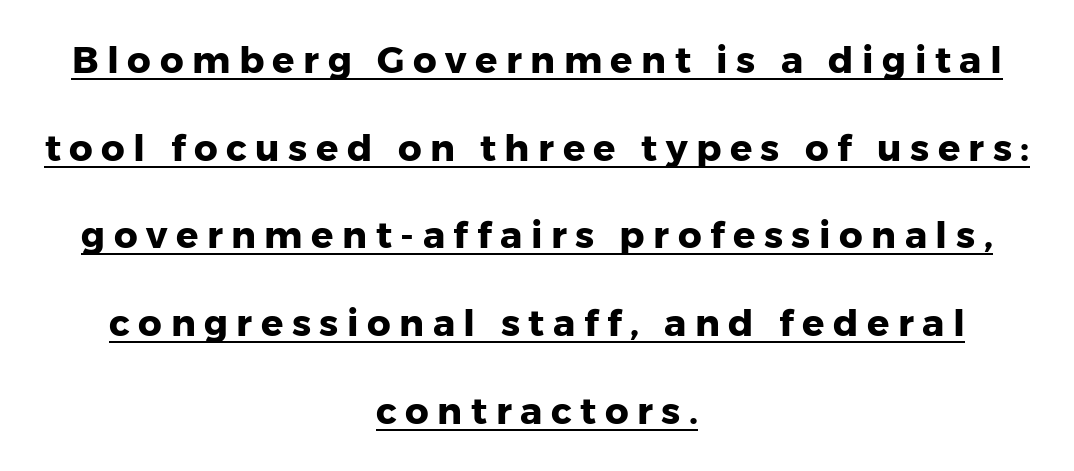
{"serif": "no", "italic": "no", "bold": "yes", "weight": "heavy", "width": "normal", "stroke_contrast": "low", "x_height": "medium", "monospaced": "no", "underline": "yes", "align": "center", "line_spacing": "loose", "line_spacing_ratio": 2.37, "letter_spacing": "wide", "letter_spacing_em": 0.23, "glyph_px": 37}
